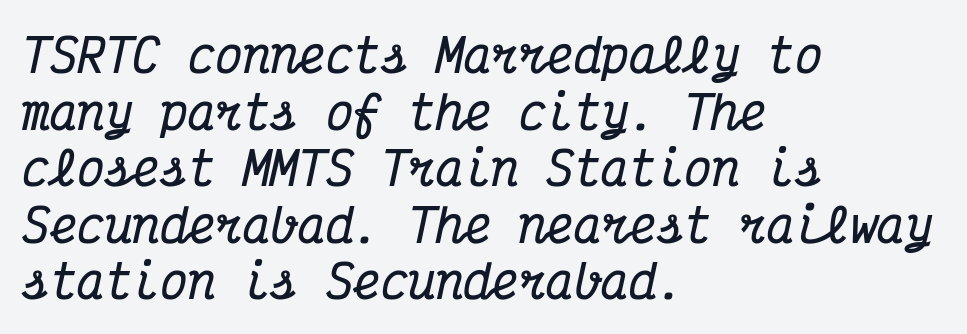
Tracking here is standard; glyphs follow each other at the usual distance. The area under the type is left untouched. Regarding serifs, this sample has them. The specimen reads as italic at a glance. A typesetter would call this monospace, since all characters share one set width. How heavy is the stroke? Heavy — this is a bold.
